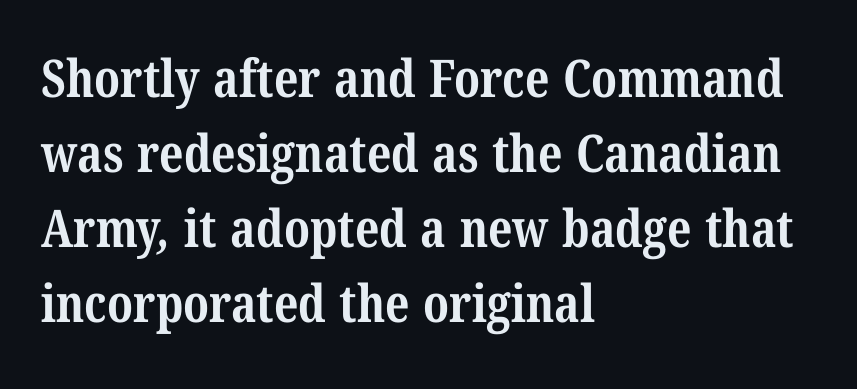
The image shows 52 px bold, condensed serif type; set left-aligned, normal line spacing (1.44x), normal letter spacing, not underlined; medium stroke contrast and a medium x-height.
